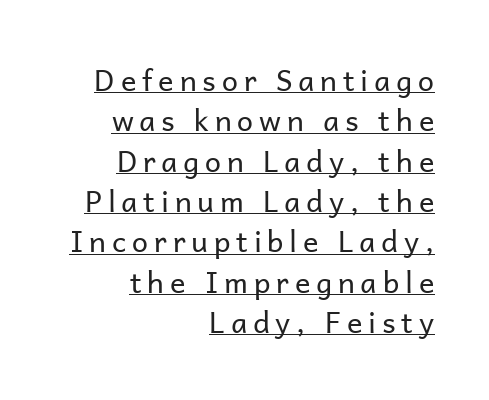
Is this a fixed-width face? No — the glyphs have proportional, varying widths. This sample uses expanded letter spacing, leaving extra air between glyphs. Descenders here cross a horizontal rule under the line. Compared with a flush-left layout, this one pins lines to the opposite, right side.
